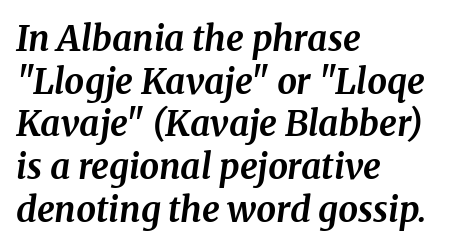
The image shows 35 px bold serif type, italic (leaning right); set left-aligned, line spacing 1.22x, normal letter spacing, not underlined; medium stroke contrast and a medium x-height.
